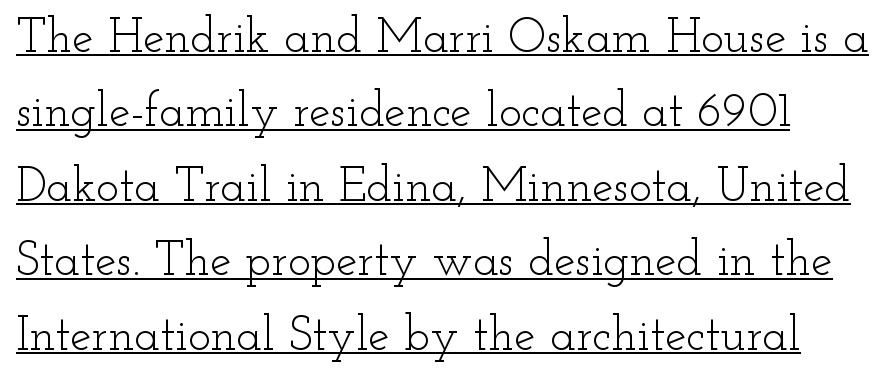
Q: Is the text bold? A: No.
Q: Is the text italic (slanted)? A: No, it is upright.
Q: Is the typeface a serif or a sans-serif typeface? A: Serif.
Q: Is the text underlined? A: Yes.
Q: How is the paragraph aligned? A: Left-aligned.
Q: Is the spacing between letters normal or unusually wide? A: Normal.
Q: Is the spacing between lines tight, normal or loose? A: Normal.
Q: Width (condensed, normal, or wide)? A: Wide.
Q: Stroke contrast? A: Low.
Q: x-height? A: Small.
Q: Monospaced? A: No.
